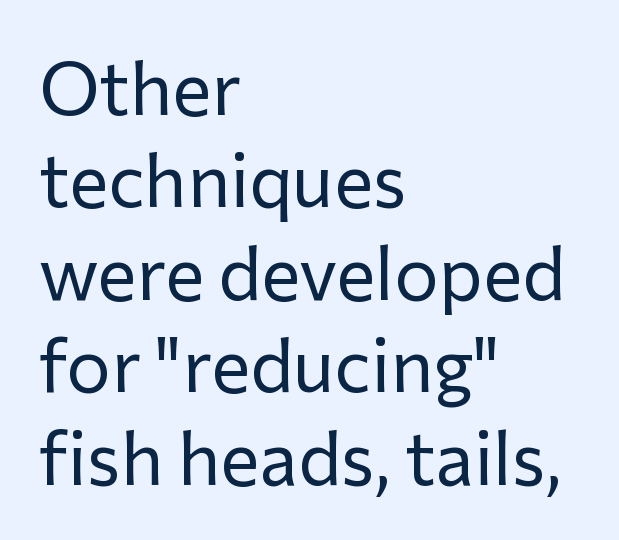
The image shows 74 px regular-weight sans-serif type, upright; set left-aligned, normal line spacing (1.25x), normal letter spacing, not underlined; low stroke contrast and a medium x-height.
